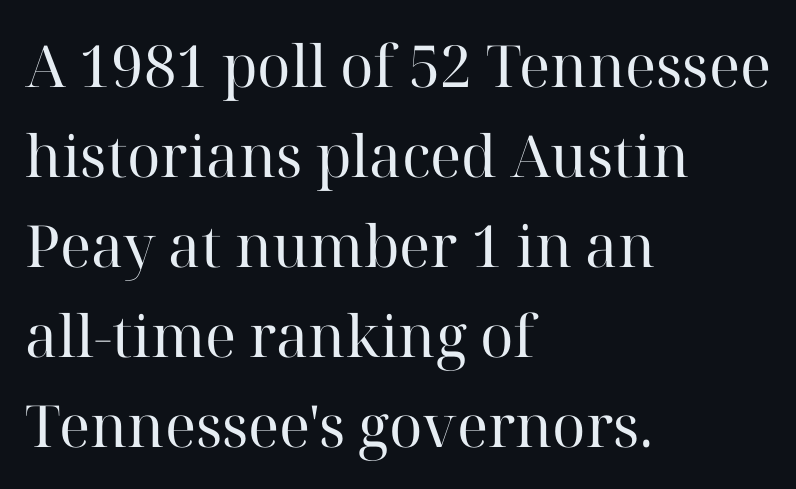
{"serif": "yes", "italic": "no", "bold": "no", "weight": "regular", "width": "normal", "stroke_contrast": "high", "x_height": "medium", "monospaced": "no", "underline": "no", "align": "left", "line_spacing": "normal", "line_spacing_ratio": 1.55, "letter_spacing": "normal", "letter_spacing_em": 0.0, "glyph_px": 58}
